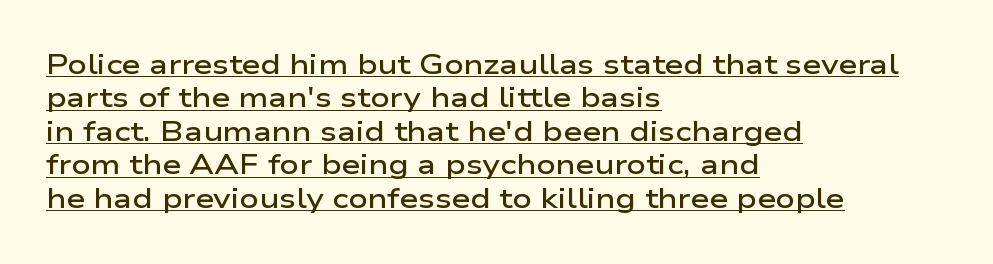
The typography opts for an upright posture over an oblique one. All the whitespace from short lines collects on the right. Standard letterfit; no display-style spreading of the glyphs. The specimen includes a rule beneath the text block's lines. Weight check: semibold — heavier than regular, not quite bold.
